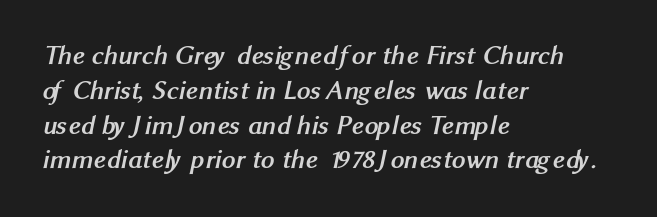
Q: Is the text bold? A: Yes.
Q: Is the text underlined? A: No.
Q: How is the paragraph aligned? A: Left-aligned.
Q: Is the spacing between letters normal or unusually wide? A: Normal.
Q: Is the spacing between lines tight, normal or loose? A: Normal.
